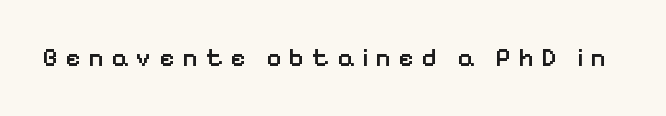
{"italic": "no", "bold": "semi", "underline": "no", "letter_spacing": "wide", "letter_spacing_em": 0.29, "glyph_px": 26}
